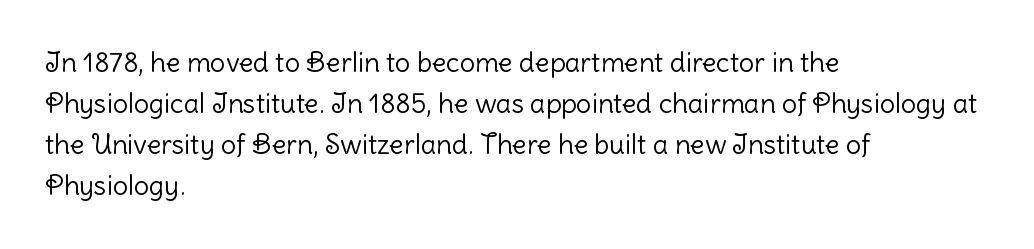
Q: Is the text bold? A: No.
Q: Is the text italic (slanted)? A: No, it is upright.
Q: Is the text underlined? A: No.
Q: How is the paragraph aligned? A: Left-aligned.
Q: Is the spacing between letters normal or unusually wide? A: Normal.
Q: Is the spacing between lines tight, normal or loose? A: Normal.
